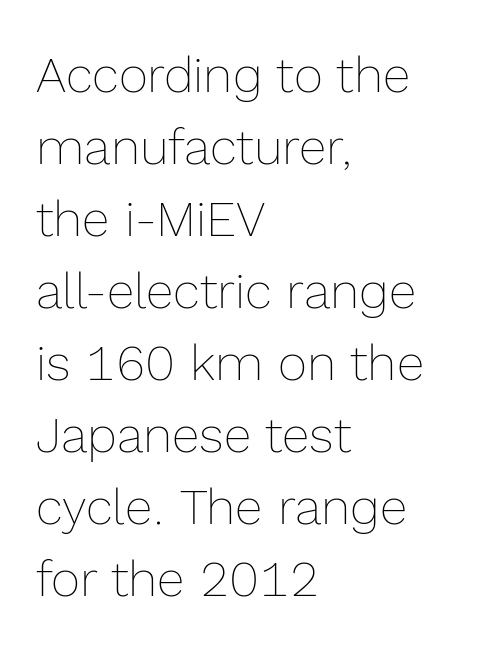
The image shows 50 px thin type, upright; set left-aligned, normal line spacing (1.44x), normal letter spacing, not underlined; a medium x-height.
